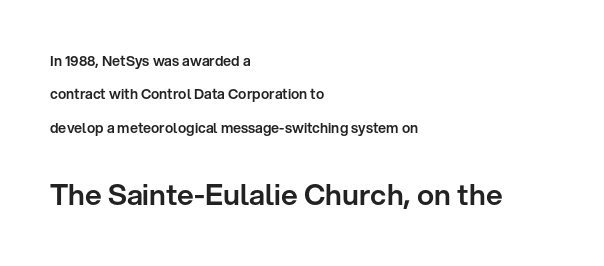
{"serif": "no", "italic": "no", "width": "normal", "stroke_contrast": "low", "x_height": "medium", "monospaced": "no", "underline": "no", "align": "left", "line_spacing": "loose", "line_spacing_ratio": 2.38, "letter_spacing": "normal", "letter_spacing_em": 0.0, "larger_block": "second", "size_ratio": 2.07, "glyph_px": 29}
